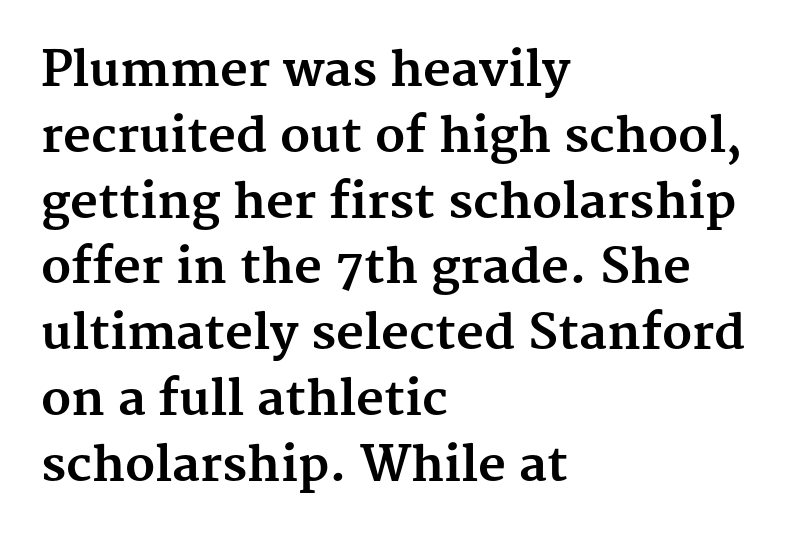
No word sits above an underline. Spacing verdict: proportional, widths tailored to each character. The lines are quadded left. Heft: maximum for text — a bold. The specimen reads as upright at a glance.
